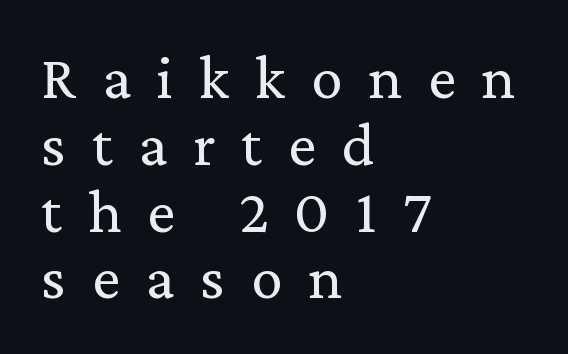
Q: Is the text bold? A: No.
Q: Is the text italic (slanted)? A: No, it is upright.
Q: Is the typeface a serif or a sans-serif typeface? A: Serif.
Q: Is the text underlined? A: No.
Q: How is the paragraph aligned? A: Left-aligned.
Q: Is the spacing between letters normal or unusually wide? A: Unusually wide.
Q: Is the spacing between lines tight, normal or loose? A: Tight.
Q: Width (condensed, normal, or wide)? A: Normal.
Q: Stroke contrast? A: Low.
Q: x-height? A: Medium.
Q: Monospaced? A: No.
